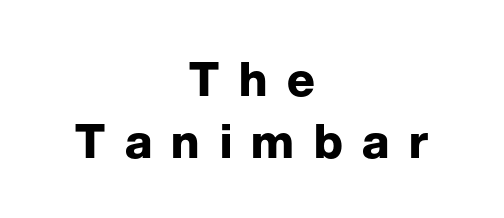
Stroke terminals: plain, sans-serif. Honestly, the row spacing looks completely unremarkable. The passage shown is emphatically bold. No italicization has been applied; the sample stays upright. Here the designer chose a conventional face with non-uniform glyph widths.
